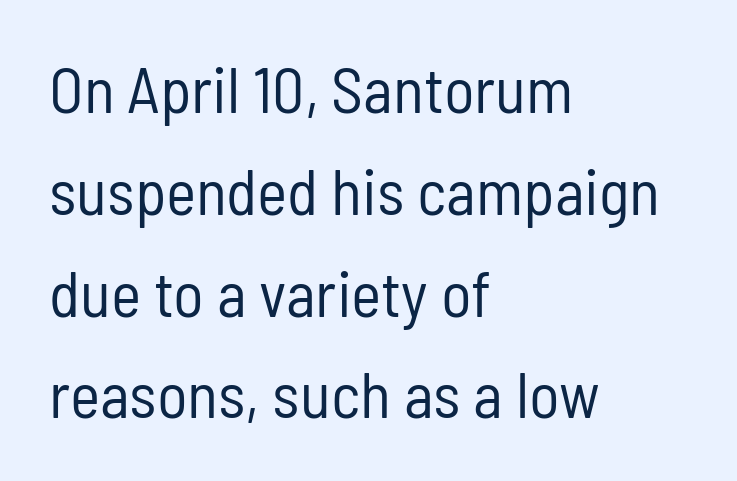
The image shows 64 px regular-weight, condensed sans-serif type, upright; set left-aligned, normal line spacing (1.59x), normal letter spacing, not underlined; low stroke contrast and a medium x-height.
